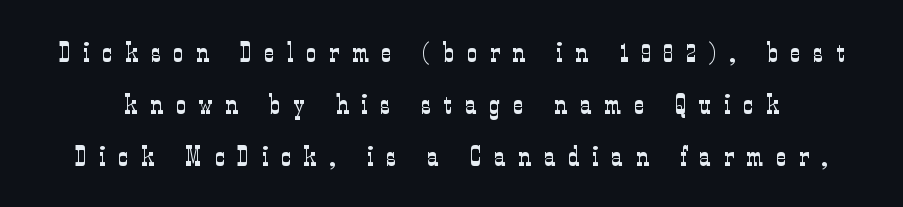
{"serif": "yes", "italic": "no", "bold": "no", "weight": "light", "width": "condensed", "stroke_contrast": "low", "x_height": "medium", "monospaced": "no", "underline": "no", "line_spacing_ratio": 1.85, "letter_spacing": "wide", "letter_spacing_em": 0.46, "glyph_px": 28}
